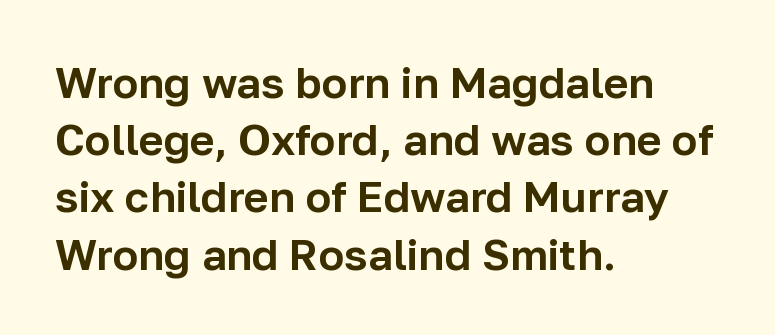
A student would call this left alignment; a typographer would say flush left, rag right. The type is set solid horizontally, with unmodified tracking. Note the varied advance widths — an 'i' is clearly narrower than an 'm'. The axis of the letterforms is exactly vertical. Just letters on the line, the space beneath them empty.
